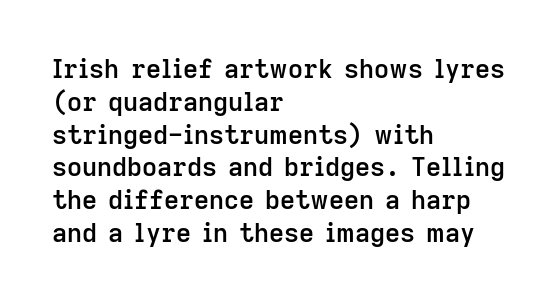
Q: Is the text bold? A: Semi-bold.
Q: Is the text italic (slanted)? A: No, it is upright.
Q: Is the text underlined? A: No.
Q: How is the paragraph aligned? A: Left-aligned.
Q: Is the spacing between letters normal or unusually wide? A: Normal.
Q: Is the spacing between lines tight, normal or loose? A: Normal.
